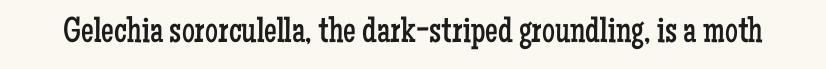
Q: Is the text bold? A: No.
Q: Is the text italic (slanted)? A: No, it is upright.
Q: Is the typeface a serif or a sans-serif typeface? A: Serif.
Q: Is the text underlined? A: No.
Q: Is the spacing between letters normal or unusually wide? A: Normal.
Q: Width (condensed, normal, or wide)? A: Condensed.
Q: Stroke contrast? A: Low.
Q: x-height? A: Medium.
Q: Monospaced? A: No.
